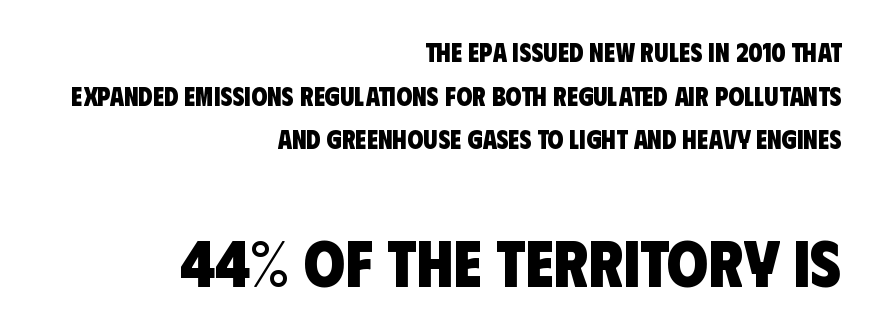
Q: Is the text bold? A: Yes.
Q: Is the typeface a serif or a sans-serif typeface? A: Sans-serif.
Q: Is the text underlined? A: No.
Q: How is the paragraph aligned? A: Right-aligned.
Q: Is the spacing between letters normal or unusually wide? A: Normal.
Q: Is the spacing between lines tight, normal or loose? A: Normal.
Q: Which block of text is set in a larger size, the first (top) or the second (bottom)? A: The second (bottom) one.
Q: Width (condensed, normal, or wide)? A: Condensed.
Q: Stroke contrast? A: Low.
Q: x-height? A: Large.
Q: Monospaced? A: No.
